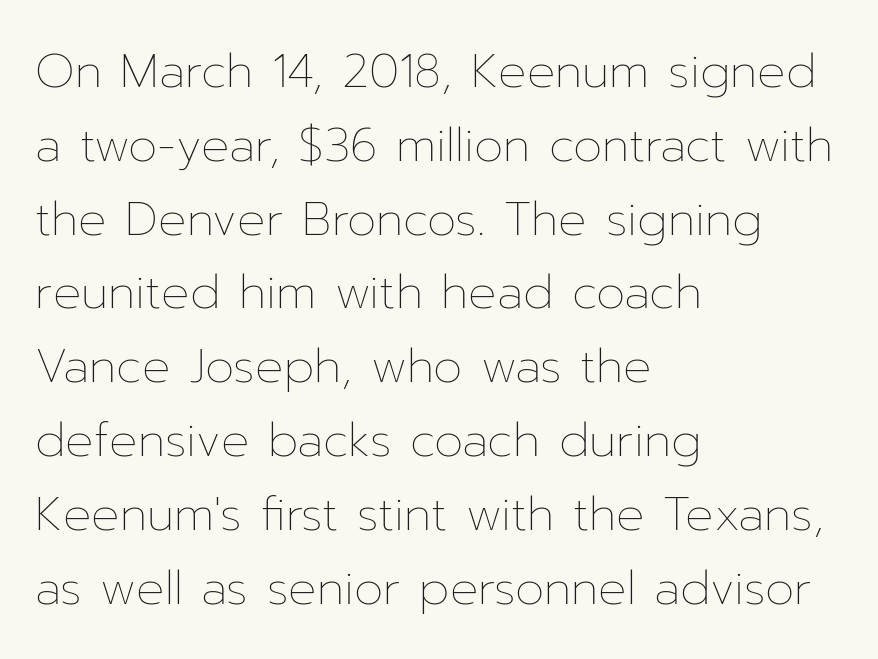
{"italic": "no", "bold": "no", "weight": "thin", "width": "normal", "stroke_contrast": "low", "x_height": "medium", "monospaced": "no", "underline": "no", "align": "left", "line_spacing": "normal", "line_spacing_ratio": 1.57, "letter_spacing": "normal", "letter_spacing_em": 0.0, "glyph_px": 47}
